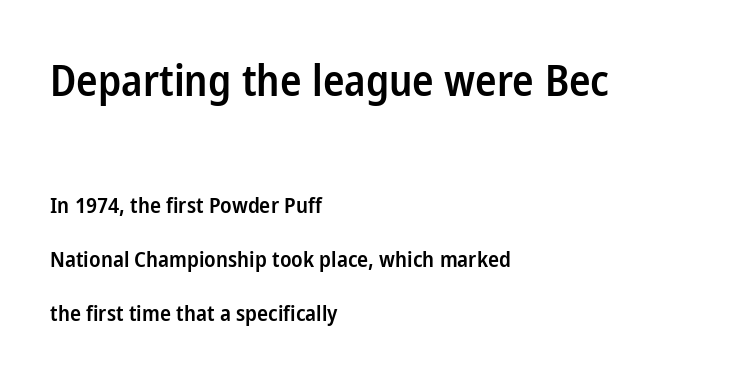
Q: Is the text bold? A: Semi-bold.
Q: Is the text italic (slanted)? A: No, it is upright.
Q: Is the typeface a serif or a sans-serif typeface? A: Sans-serif.
Q: Is the text underlined? A: No.
Q: How is the paragraph aligned? A: Left-aligned.
Q: Is the spacing between letters normal or unusually wide? A: Normal.
Q: Is the spacing between lines tight, normal or loose? A: Loose.
Q: Which block of text is set in a larger size, the first (top) or the second (bottom)? A: The first (top) one.
Q: Width (condensed, normal, or wide)? A: Condensed.
Q: Stroke contrast? A: Low.
Q: x-height? A: Medium.
Q: Monospaced? A: No.
